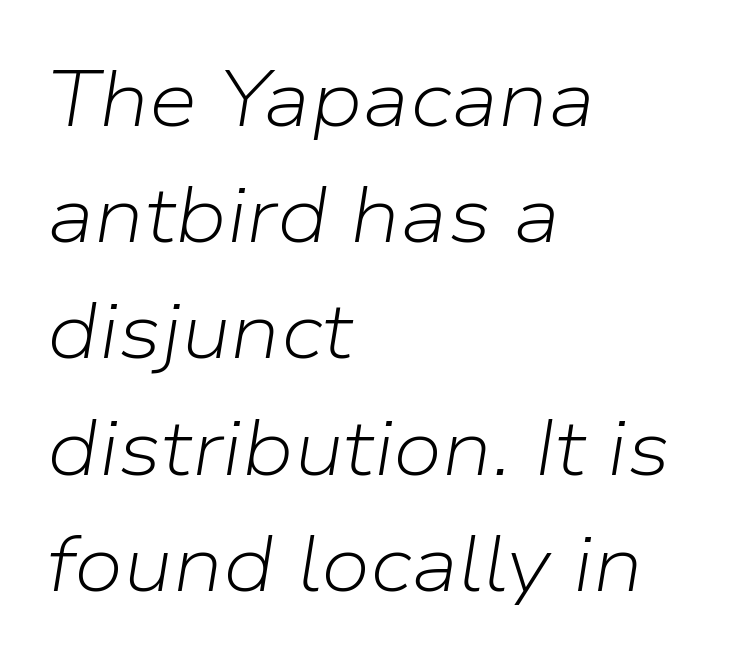
Q: Is the text bold? A: No.
Q: Is the text italic (slanted)? A: Yes, it leans right by about 9 degrees.
Q: Is the text underlined? A: No.
Q: How is the paragraph aligned? A: Left-aligned.
Q: Is the spacing between letters normal or unusually wide? A: Normal.
Q: Is the spacing between lines tight, normal or loose? A: Normal.
Q: Width (condensed, normal, or wide)? A: Normal.
Q: Stroke contrast? A: Low.
Q: x-height? A: Medium.
Q: Monospaced? A: No.
